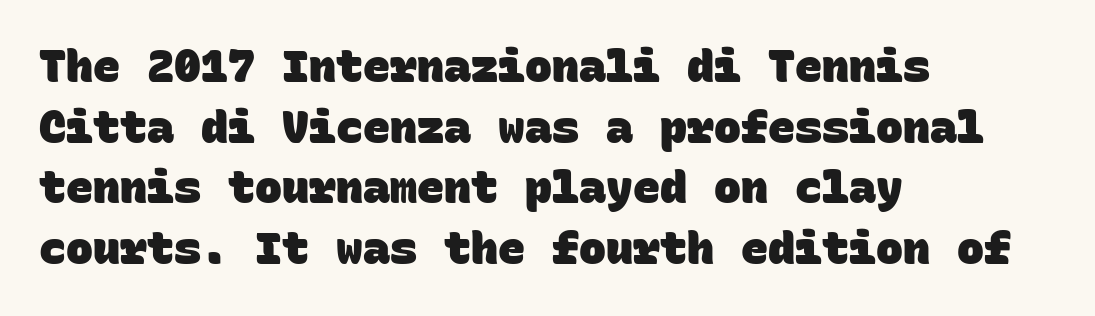
The image shows 45 px heavy sans-serif type, monospaced; set left-aligned, normal line spacing (1.35x), normal letter spacing, not underlined; low stroke contrast and a large x-height.
